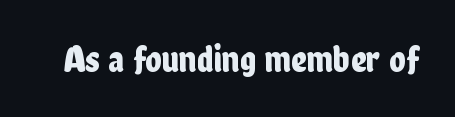
Q: Is the text italic (slanted)? A: No, it is upright.
Q: Is the typeface a serif or a sans-serif typeface? A: Sans-serif.
Q: Is the text underlined? A: No.
Q: Is the spacing between letters normal or unusually wide? A: Normal.
Q: Width (condensed, normal, or wide)? A: Condensed.
Q: Stroke contrast? A: Low.
Q: x-height? A: Medium.
Q: Monospaced? A: No.
